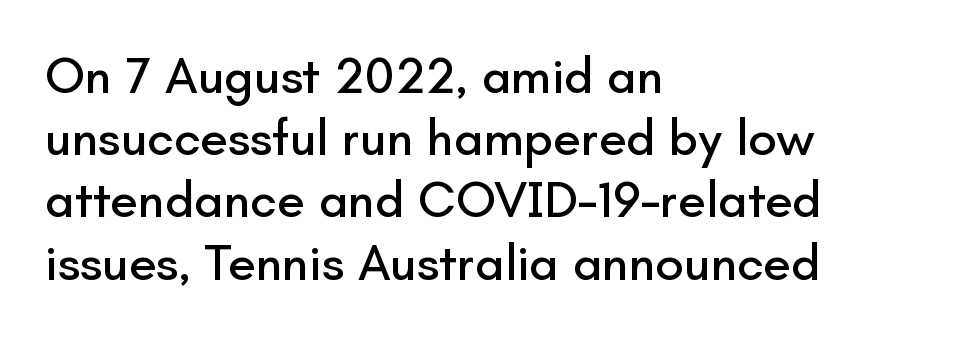
The image shows 51 px sans-serif type, upright; set left-aligned, line spacing 1.22x, normal letter spacing, not underlined; low stroke contrast and a small x-height.
